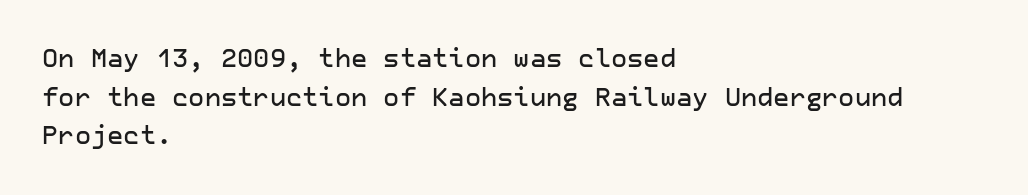
{"italic": "no", "underline": "no", "align": "left", "line_spacing": "normal", "line_spacing_ratio": 1.55, "letter_spacing": "normal", "letter_spacing_em": 0.0, "glyph_px": 25}
